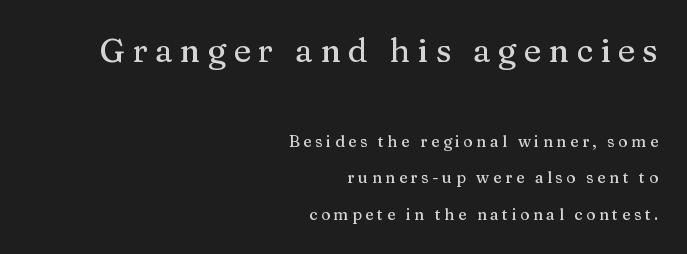
This sample trades compactness for vertical openness between lines. Caption: expanded tracking, letters set apart. Lines of text with bare space underneath. These lines are rendered in a variable-pitch font. Typesetter's note — upper block bumped up in size, lower block left smaller.
